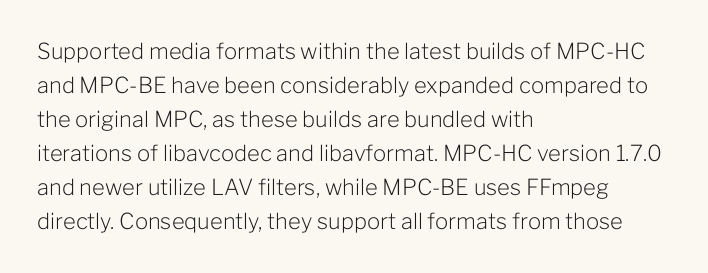
The image shows 22 px text type, upright; set left-aligned, normal line spacing (1.55x), normal letter spacing, not underlined.
